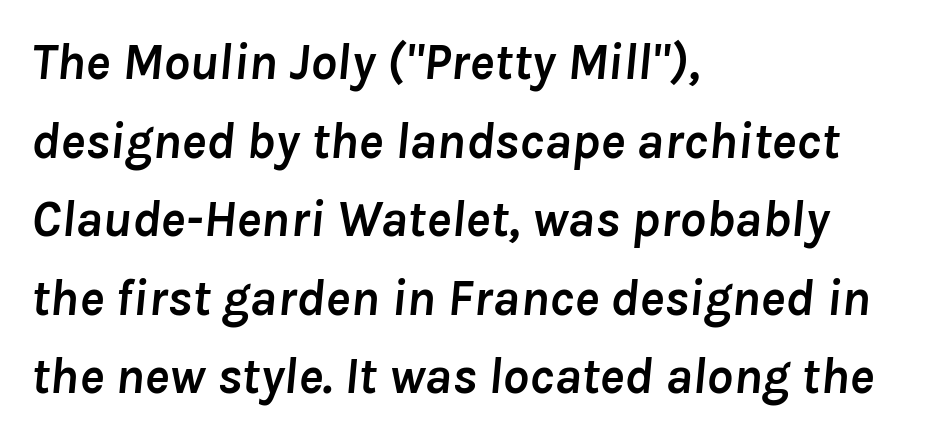
{"italic": "yes", "lean": "right", "slant_degrees": 8, "bold": "yes", "weight": "semibold", "width": "normal", "stroke_contrast": "low", "x_height": "medium", "monospaced": "no", "underline": "no", "align": "left", "line_spacing": "normal", "line_spacing_ratio": 1.51, "letter_spacing": "normal", "letter_spacing_em": 0.0, "glyph_px": 52}
